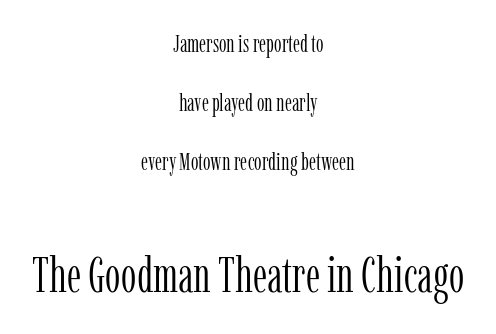
This rendering features lettering with no underline. A great deal of white space separates one row of letters from the next. Do the characters align in a grid? No, the font is proportional. Neither beginnings nor endings align; midpoints do. Whoever set this made the second block the dominant, larger element. Every stem runs plumb, perpendicular to the baseline.
